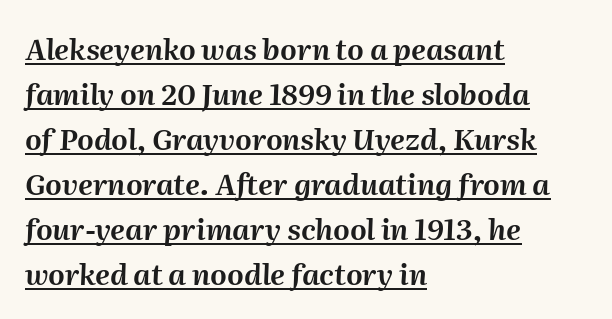
{"italic": "yes", "lean": "right", "slant_degrees": 2, "width": "normal", "stroke_contrast": "medium", "x_height": "medium", "monospaced": "no", "underline": "yes", "align": "left", "line_spacing": "normal", "line_spacing_ratio": 1.55, "letter_spacing": "normal", "letter_spacing_em": 0.0, "glyph_px": 29}
